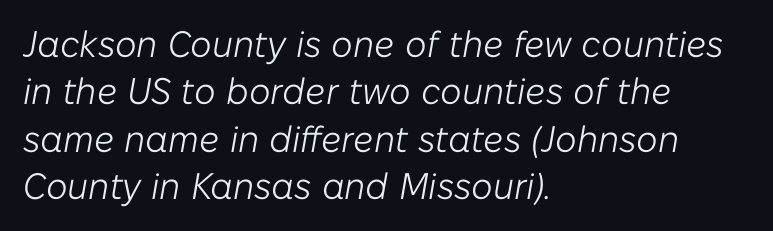
The image shows 37 px light type, italic (leaning right); set left-aligned, normal line spacing (1.28x), normal letter spacing, not underlined; low stroke contrast and a medium x-height.
